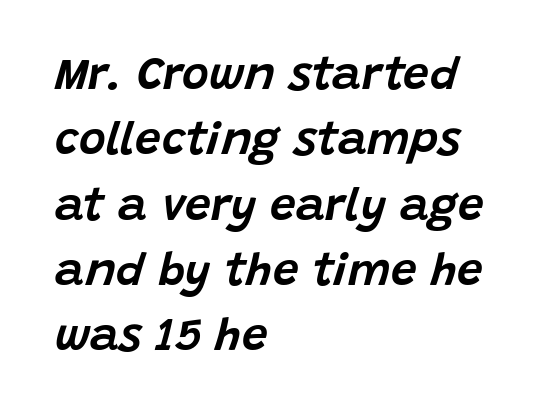
In terms of posture, this sample is oblique. In terms of letterspacing, this is plain default setting. The rag falls on the right side of this text block. Check under the words: just untouched page. Is this a fixed-width face? No — the glyphs have proportional, varying widths. In terms of leading, this rendering sits right in the middle.
